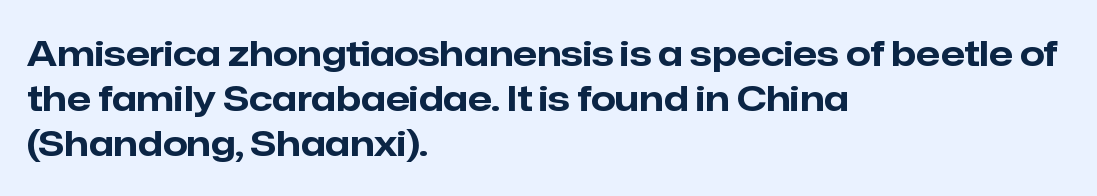
{"serif": "no", "italic": "no", "bold": "yes", "weight": "bold", "width": "normal", "stroke_contrast": "low", "x_height": "medium", "monospaced": "no", "underline": "no", "align": "left", "line_spacing": "normal", "line_spacing_ratio": 1.29, "letter_spacing": "normal", "letter_spacing_em": 0.0, "glyph_px": 35}
